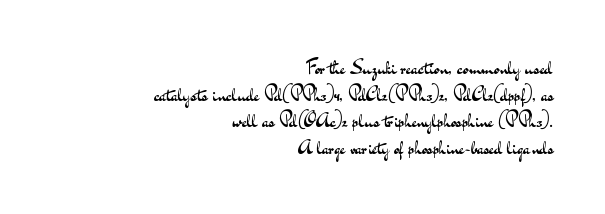
{"bold": "no", "underline": "no", "align": "right", "line_spacing": "normal", "line_spacing_ratio": 1.33, "letter_spacing": "normal", "letter_spacing_em": 0.0, "glyph_px": 20}
